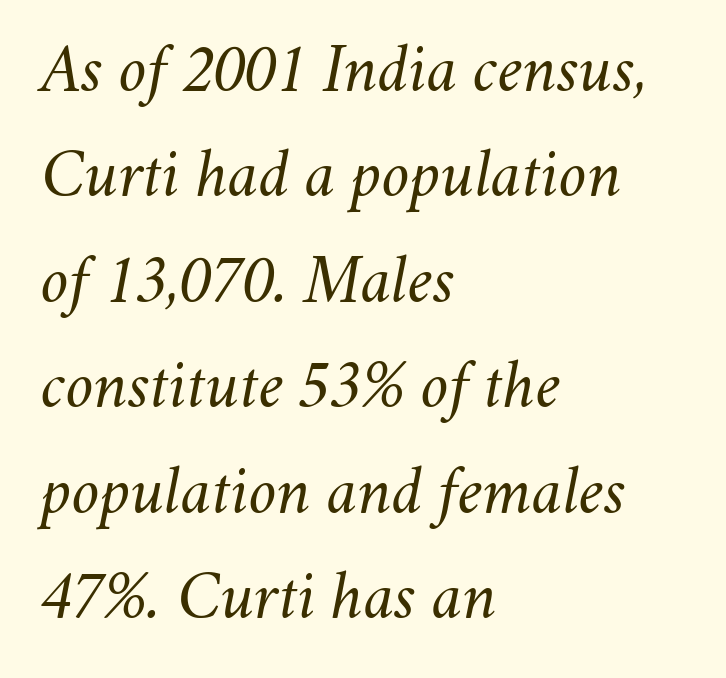
{"italic": "yes", "lean": "right", "slant_degrees": 11, "bold": "no", "weight": "regular", "width": "normal", "stroke_contrast": "medium", "x_height": "small", "monospaced": "no", "underline": "no", "align": "left", "line_spacing": "normal", "line_spacing_ratio": 1.55, "letter_spacing": "normal", "letter_spacing_em": 0.0, "glyph_px": 68}
